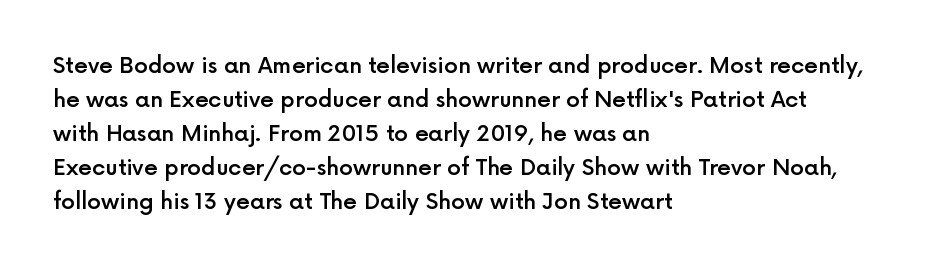
Q: Is the text bold? A: Semi-bold.
Q: Is the text italic (slanted)? A: No, it is upright.
Q: Is the text underlined? A: No.
Q: How is the paragraph aligned? A: Left-aligned.
Q: Is the spacing between letters normal or unusually wide? A: Normal.
Q: Is the spacing between lines tight, normal or loose? A: Normal.
